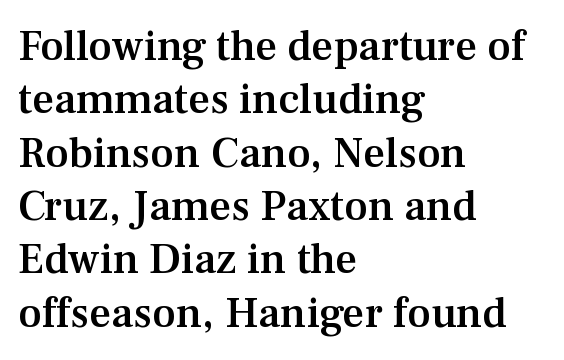
The image shows 43 px semibold serif type, upright; set left-aligned, line spacing 1.24x, normal letter spacing, not underlined; medium stroke contrast and a medium x-height.
